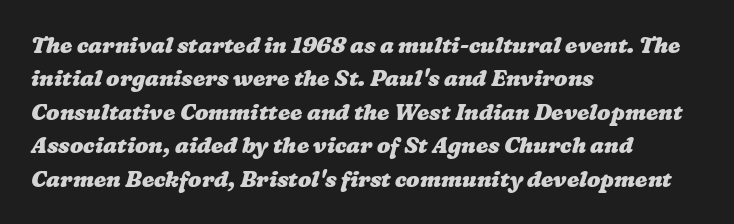
{"bold": "yes", "underline": "no", "align": "left", "line_spacing": "normal", "line_spacing_ratio": 1.52, "letter_spacing": "normal", "letter_spacing_em": 0.0, "glyph_px": 22}
